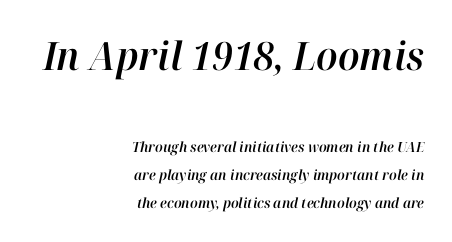
{"italic": "yes", "lean": "right", "slant_degrees": 12, "width": "normal", "stroke_contrast": "high", "x_height": "medium", "monospaced": "no", "underline": "no", "align": "right", "line_spacing": "loose", "line_spacing_ratio": 2.0, "letter_spacing": "normal", "letter_spacing_em": 0.0, "larger_block": "first", "size_ratio": 2.79, "glyph_px": 39}
